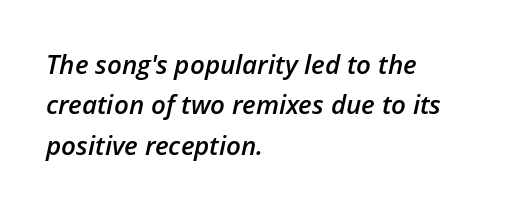
Q: Is the text bold? A: Semi-bold.
Q: Is the text italic (slanted)? A: Yes, it leans right by about 12 degrees.
Q: Is the text underlined? A: No.
Q: How is the paragraph aligned? A: Left-aligned.
Q: Is the spacing between letters normal or unusually wide? A: Normal.
Q: Is the spacing between lines tight, normal or loose? A: Normal.
